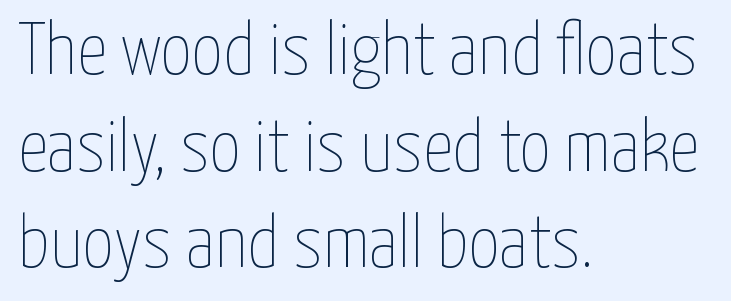
A light-to-regular cut is what we see here. Words float on clear page, feet unadorned. The typography opts for an upright posture over an oblique one. If you drew a ruler down the left edge, every line would touch it. Letter spacing: default. Proportional: the letters do not fall into vertical columns.
